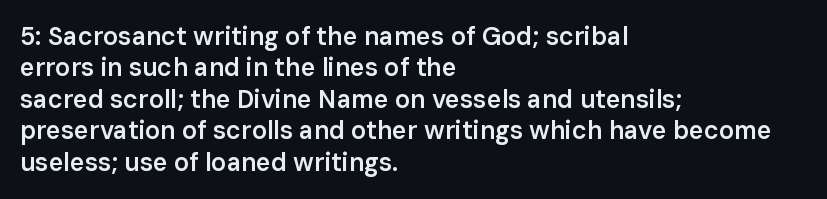
{"italic": "no", "bold": "semi", "underline": "no", "align": "left", "line_spacing": "normal", "line_spacing_ratio": 1.26, "letter_spacing": "normal", "letter_spacing_em": 0.0, "glyph_px": 25}
